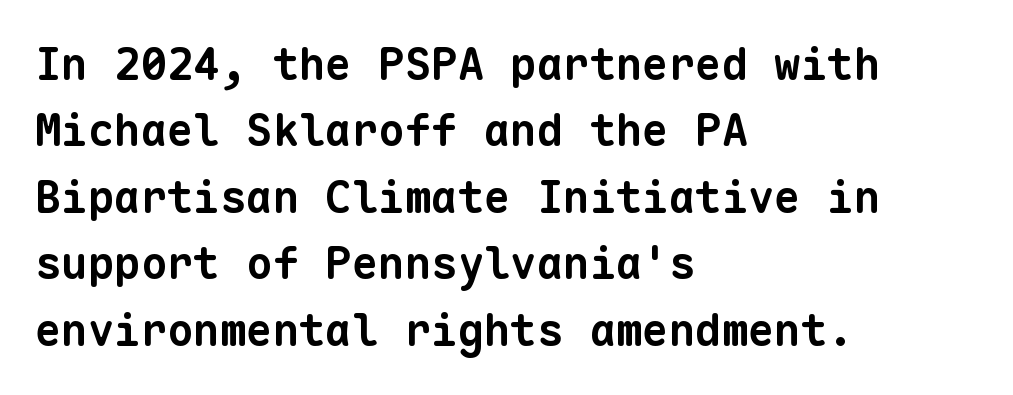
Look at the bottom of the vertical strokes: they stop flat, with no serifs. Interline gaps are of average width in this sample. The passage shown is not underscored anywhere. Nobody touched the tracking dial on this one.
